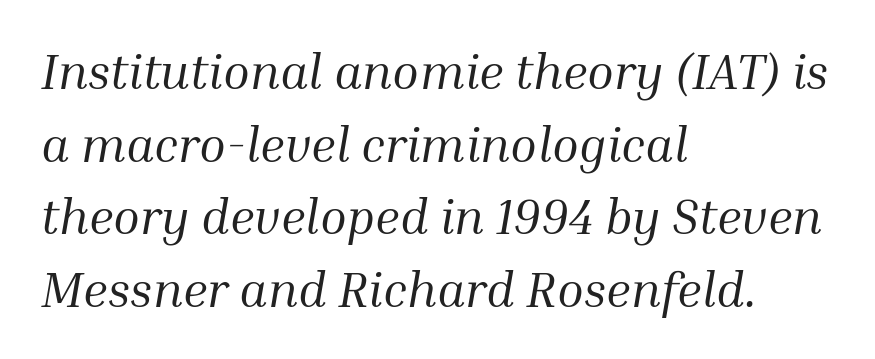
{"serif": "yes", "italic": "yes", "lean": "right", "slant_degrees": 10, "bold": "no", "weight": "regular", "width": "normal", "stroke_contrast": "medium", "x_height": "medium", "monospaced": "no", "underline": "no", "align": "left", "line_spacing": "normal", "line_spacing_ratio": 1.48, "letter_spacing": "normal", "letter_spacing_em": 0.0, "glyph_px": 49}
